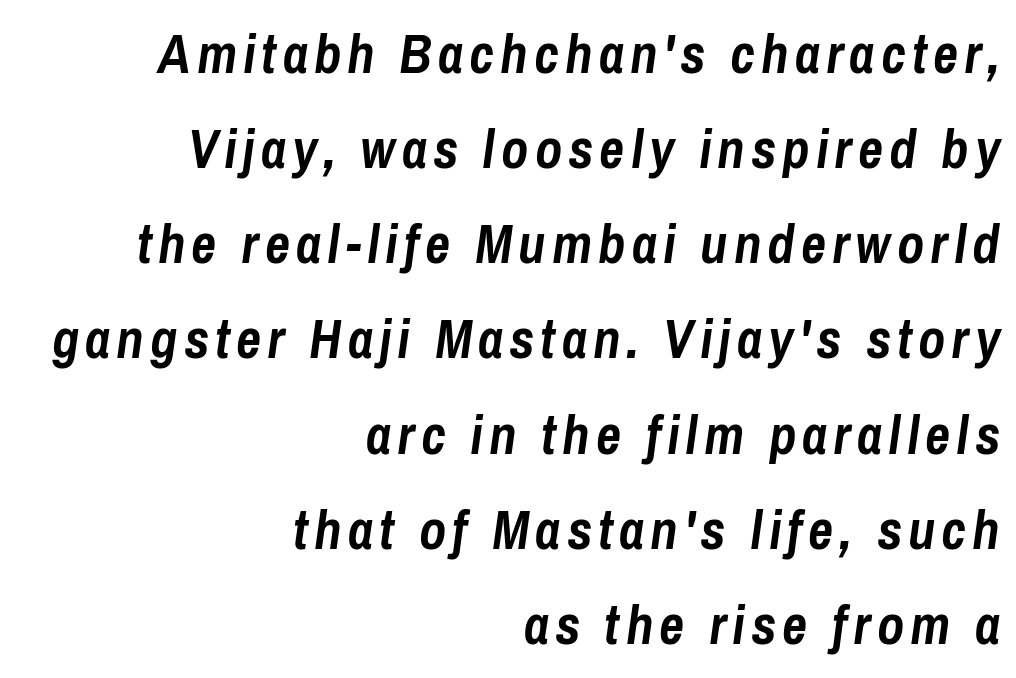
Q: Is the text bold? A: Yes.
Q: Is the text italic (slanted)? A: Yes, it leans right by about 8 degrees.
Q: Is the text underlined? A: No.
Q: How is the paragraph aligned? A: Right-aligned.
Q: Width (condensed, normal, or wide)? A: Condensed.
Q: Stroke contrast? A: Low.
Q: x-height? A: Medium.
Q: Monospaced? A: No.
